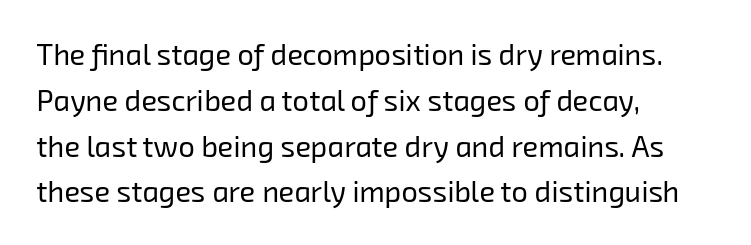
Q: Is the text bold? A: No.
Q: Is the typeface a serif or a sans-serif typeface? A: Sans-serif.
Q: Is the text underlined? A: No.
Q: How is the paragraph aligned? A: Left-aligned.
Q: Is the spacing between letters normal or unusually wide? A: Normal.
Q: Is the spacing between lines tight, normal or loose? A: Normal.
Q: Width (condensed, normal, or wide)? A: Normal.
Q: Stroke contrast? A: Low.
Q: x-height? A: Medium.
Q: Monospaced? A: No.
